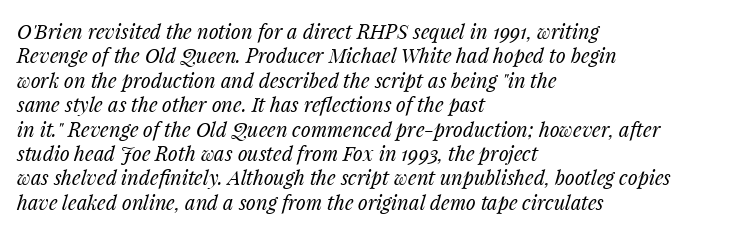
The image shows 20 px text type, italic (leaning right); set left-aligned, line spacing 1.22x, normal letter spacing, not underlined.
